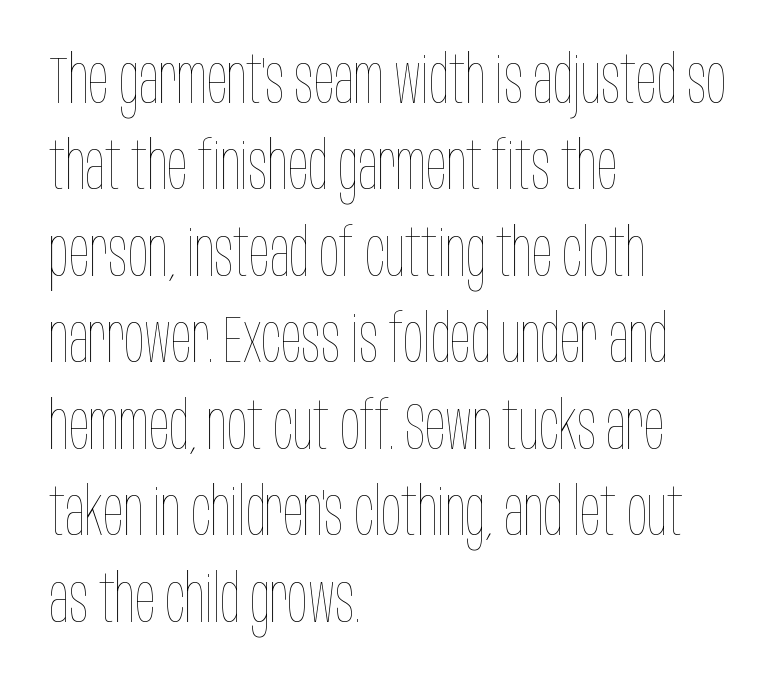
The image shows 67 px thin, condensed type, upright; set left-aligned, normal line spacing (1.29x), normal letter spacing, not underlined; low stroke contrast and a large x-height.
